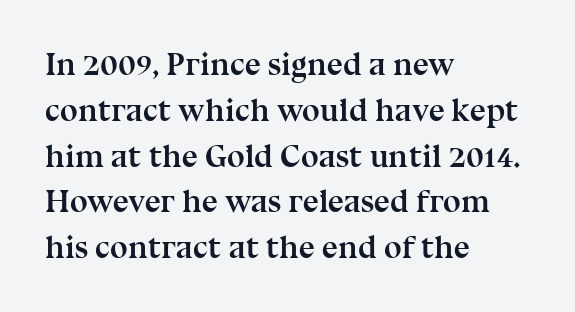
The image shows 32 px semibold serif type, upright; set left-aligned, normal line spacing (1.43x), normal letter spacing, not underlined; medium stroke contrast and a medium x-height.
